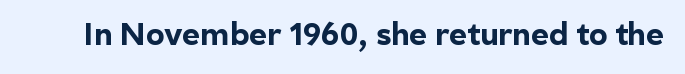
The image shows 31 px bold sans-serif type, upright; set normal letter spacing, not underlined; a medium x-height.
